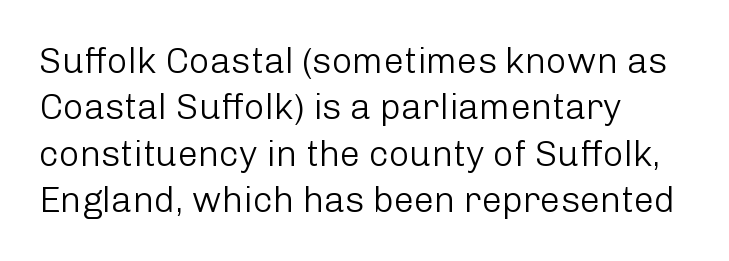
{"serif": "no", "italic": "no", "bold": "no", "weight": "light", "width": "normal", "stroke_contrast": "low", "x_height": "medium", "monospaced": "no", "underline": "no", "align": "left", "line_spacing": "normal", "line_spacing_ratio": 1.29, "letter_spacing": "normal", "letter_spacing_em": 0.0, "glyph_px": 36}
